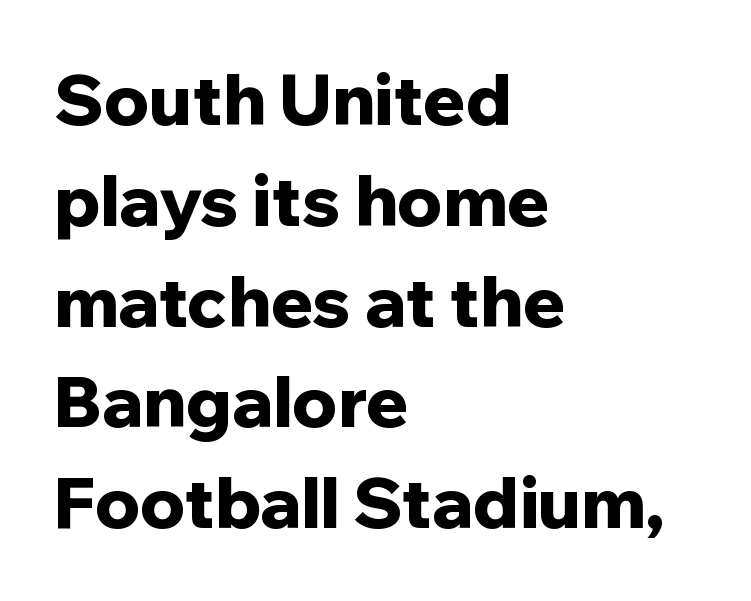
The image shows 70 px bold sans-serif type, upright; set left-aligned, normal line spacing (1.44x), normal letter spacing, not underlined; low stroke contrast and a medium x-height.
